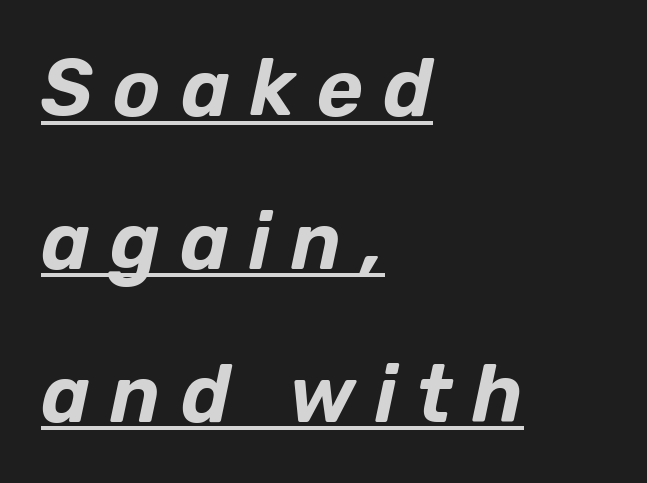
The image shows 80 px text type, italic (leaning right); set left-aligned, loose line spacing (1.91x), unusually wide letter spacing (+0.25 em), underlined; low stroke contrast and a medium x-height.
